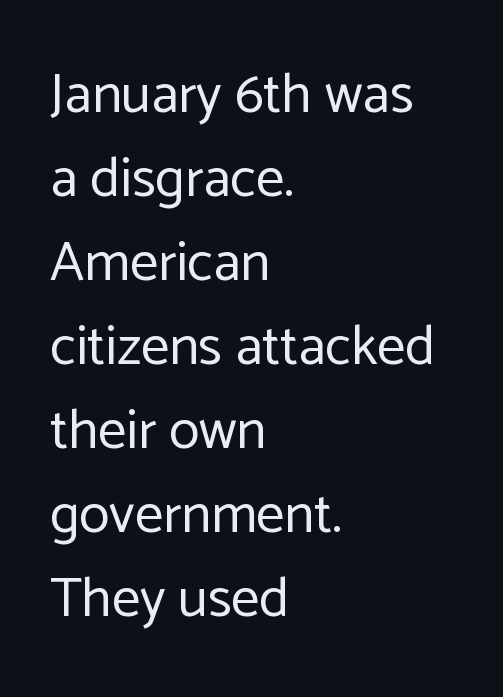
{"serif": "no", "italic": "no", "bold": "no", "weight": "regular", "width": "normal", "stroke_contrast": "low", "x_height": "medium", "monospaced": "no", "underline": "no", "align": "left", "line_spacing": "normal", "line_spacing_ratio": 1.5, "letter_spacing": "normal", "letter_spacing_em": 0.0, "glyph_px": 56}
